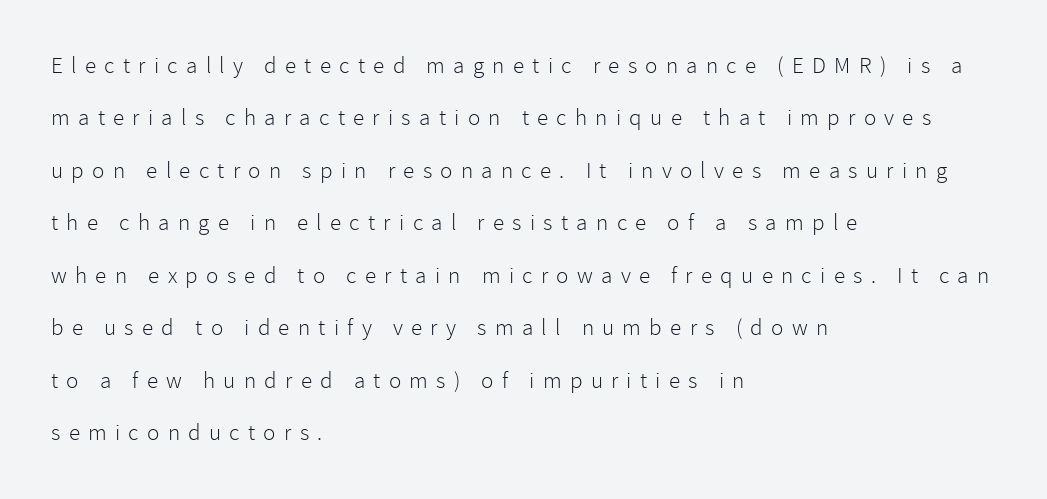
{"italic": "no", "bold": "no", "underline": "no", "align": "left", "line_spacing": "loose", "line_spacing_ratio": 2.28, "letter_spacing": "wide", "letter_spacing_em": 0.36, "glyph_px": 23}
